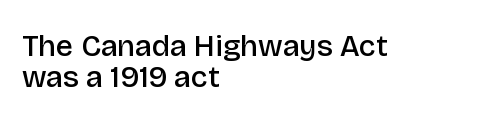
The image shows 30 px semibold sans-serif type, upright; set left-aligned, tight line spacing (1.05x), normal letter spacing, not underlined; low stroke contrast and a large x-height.
